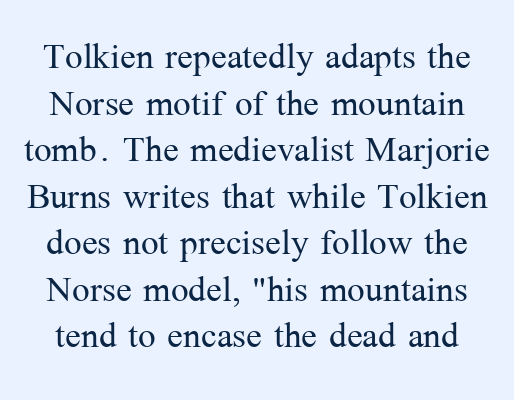
The image shows 47 px light serif type, upright; set tight line spacing (0.99x), normal letter spacing, not underlined; medium stroke contrast and a medium x-height.
